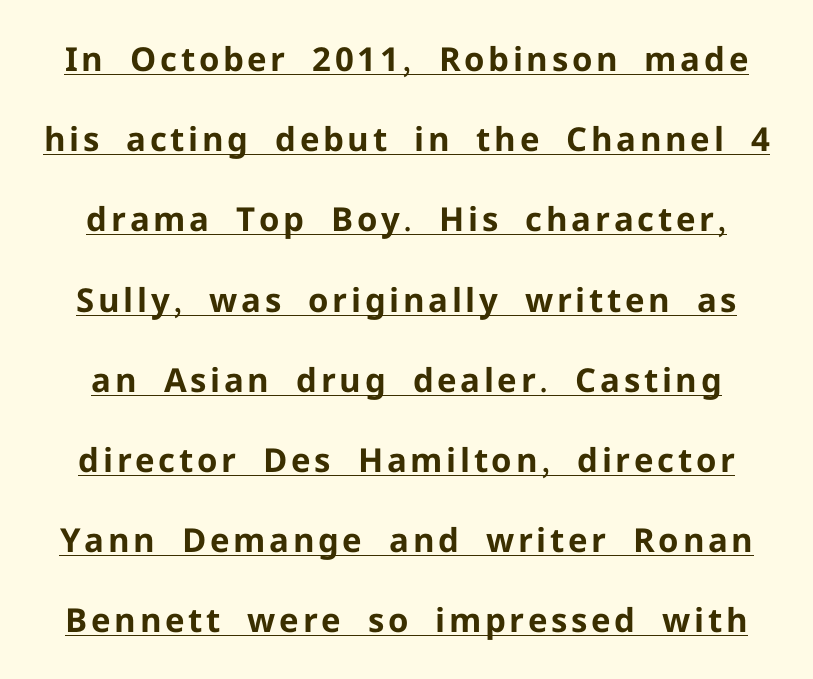
Is the type bold? Yes — the strokes are clearly thick and heavy. The specimen includes a rule beneath the text block's lines. The passage shown is typed in a proportional face where columns would drift. The vertical gap from one line to the next is large.
